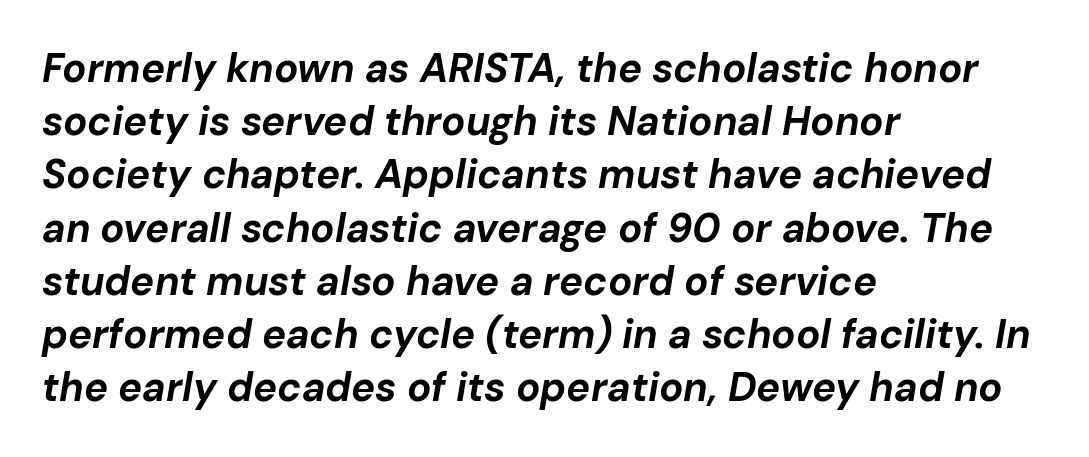
The image shows 40 px bold type, italic (leaning right); set left-aligned, normal line spacing (1.33x), normal letter spacing, not underlined; low stroke contrast and a medium x-height.
